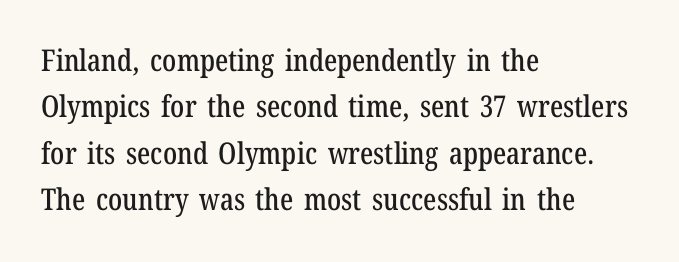
Q: Is the text italic (slanted)? A: No, it is upright.
Q: Is the typeface a serif or a sans-serif typeface? A: Serif.
Q: Is the text underlined? A: No.
Q: How is the paragraph aligned? A: Left-aligned.
Q: Is the spacing between letters normal or unusually wide? A: Normal.
Q: Is the spacing between lines tight, normal or loose? A: Normal.
Q: Width (condensed, normal, or wide)? A: Condensed.
Q: Stroke contrast? A: Low.
Q: x-height? A: Medium.
Q: Monospaced? A: No.
